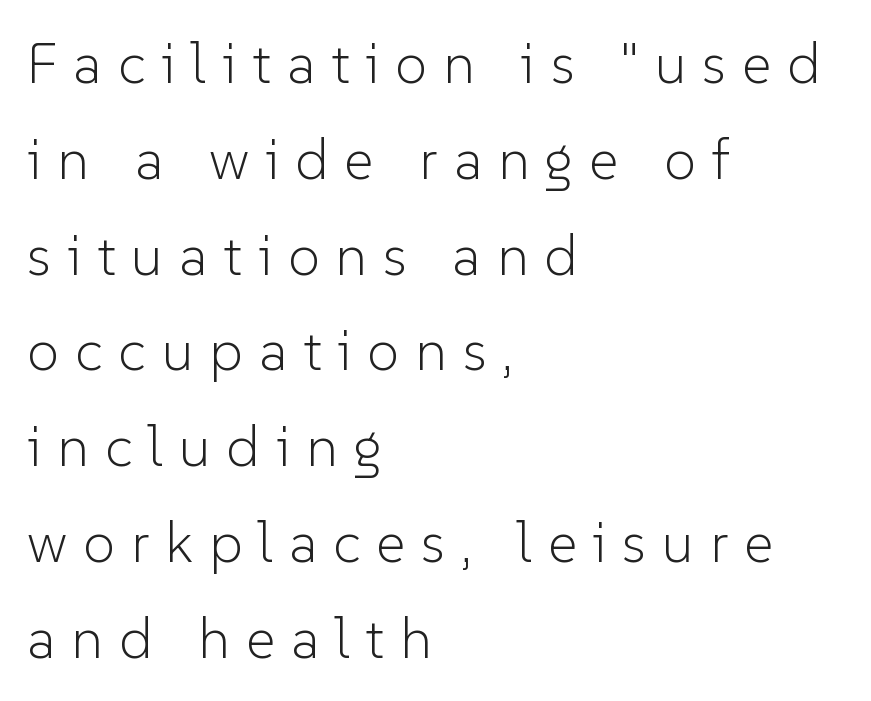
{"serif": "no", "italic": "no", "bold": "no", "weight": "light", "width": "normal", "stroke_contrast": "low", "x_height": "medium", "monospaced": "no", "underline": "no", "align": "left", "line_spacing": "normal", "line_spacing_ratio": 1.68, "letter_spacing": "wide", "letter_spacing_em": 0.28, "glyph_px": 57}
